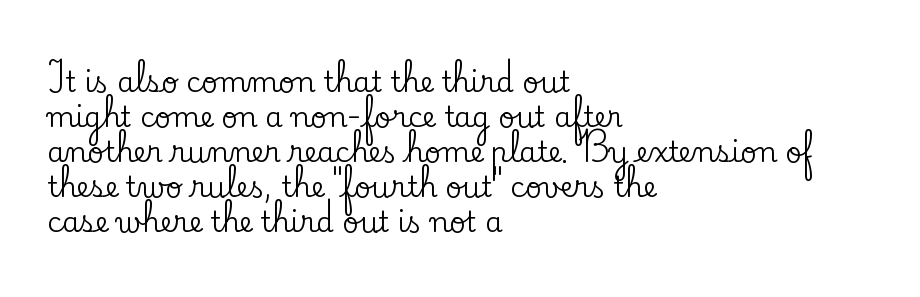
{"serif": "yes", "italic": "no", "width": "normal", "stroke_contrast": "low", "x_height": "small", "monospaced": "no", "underline": "no", "align": "left", "line_spacing": "normal", "line_spacing_ratio": 1.25, "letter_spacing": "normal", "letter_spacing_em": 0.0, "glyph_px": 28}
